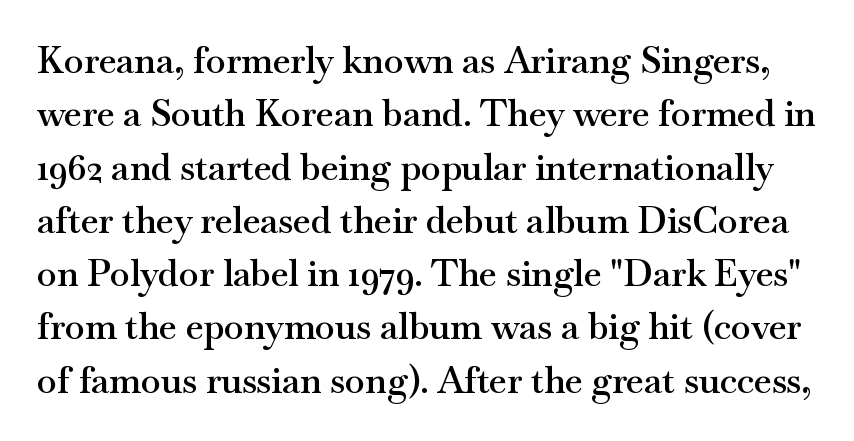
Q: Is the text bold? A: Semi-bold.
Q: Is the text italic (slanted)? A: No, it is upright.
Q: Is the typeface a serif or a sans-serif typeface? A: Serif.
Q: Is the text underlined? A: No.
Q: Is the spacing between letters normal or unusually wide? A: Normal.
Q: Is the spacing between lines tight, normal or loose? A: Normal.
Q: Width (condensed, normal, or wide)? A: Wide.
Q: Stroke contrast? A: Medium.
Q: x-height? A: Small.
Q: Monospaced? A: No.
